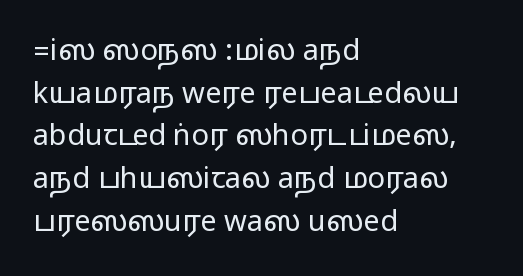
This block has exactly the height ordinary leading produces. The words here are not underlined. Each word holds together tightly as a unit, with standard inter-letter gaps. To sum up the face: it is a sans, with no serifs. Each letter keeps its own natural width here, so spacing adapts to shape.
